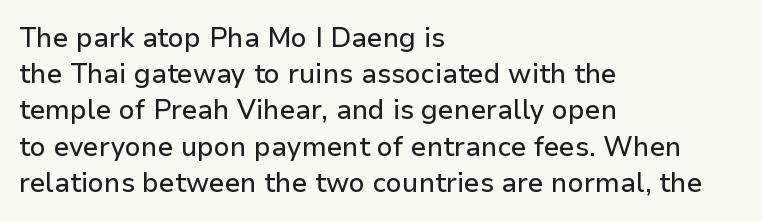
A normal amount of white space separates one row of letters from the next. Rendered with straight, roman letterforms. Rule under the text: the space is simply empty. Glyph-to-glyph distance matches everyday printed text. Horizontal alignment here is leftward, the default for most running prose.
